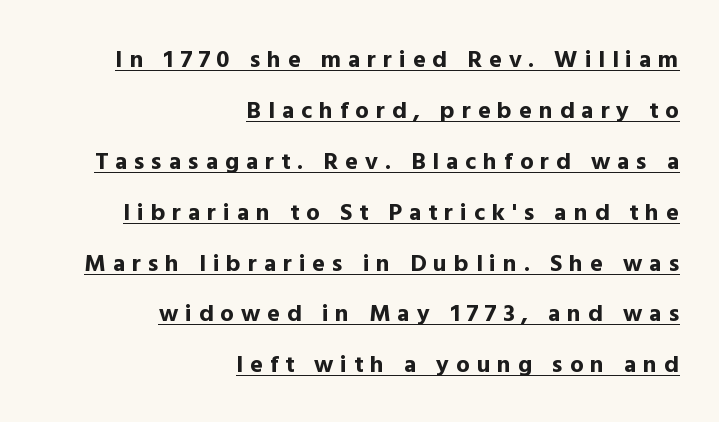
The image shows 24 px bold type, upright; set right-aligned, loose line spacing (2.12x), unusually wide letter spacing (+0.29 em), underlined.
